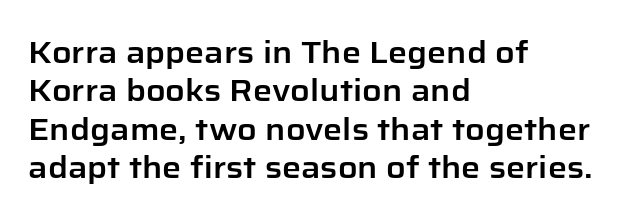
Proportional: the letters do not fall into vertical columns. Every character sits straight up, as roman type does. Quick note: interline space is typical. A typesetter would label this face a sans.
